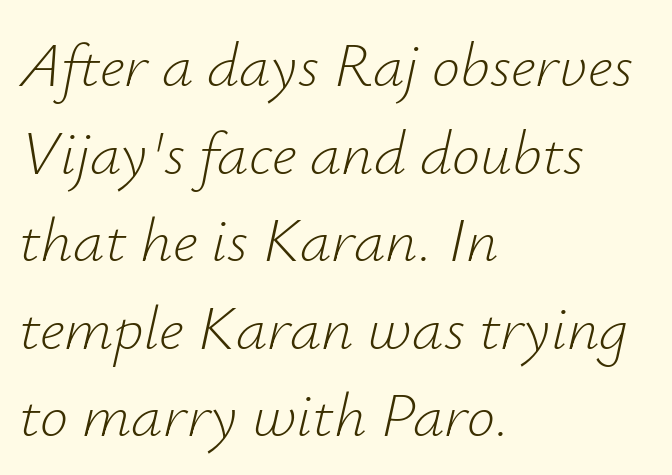
The image shows 63 px light type, italic (leaning right); set left-aligned, normal line spacing (1.39x), normal letter spacing, not underlined; low stroke contrast and a small x-height.
